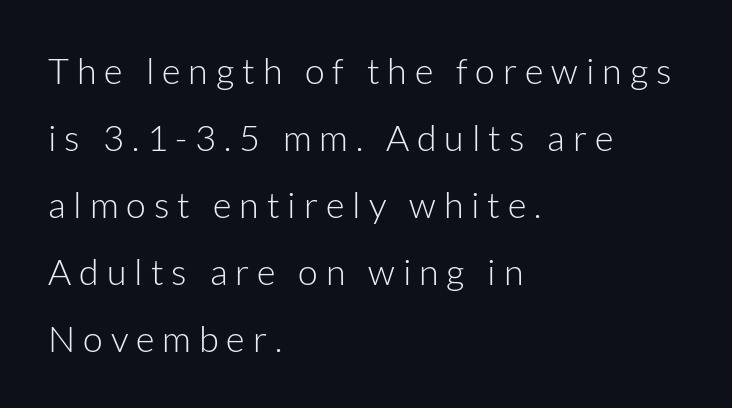
The image shows 36 px light sans-serif type, upright; set left-aligned, line spacing 1.86x, unusually wide letter spacing (+0.22 em), not underlined; low stroke contrast and a medium x-height.
